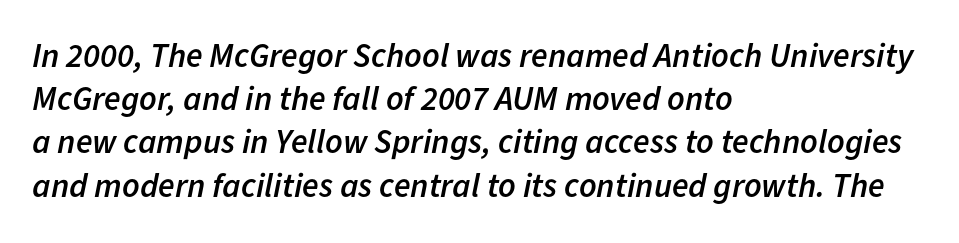
Q: Is the text bold? A: Semi-bold.
Q: Is the text italic (slanted)? A: Yes, it leans right by about 11 degrees.
Q: Is the text underlined? A: No.
Q: How is the paragraph aligned? A: Left-aligned.
Q: Is the spacing between letters normal or unusually wide? A: Normal.
Q: Is the spacing between lines tight, normal or loose? A: Normal.
Q: Width (condensed, normal, or wide)? A: Normal.
Q: Stroke contrast? A: Low.
Q: x-height? A: Medium.
Q: Monospaced? A: No.
